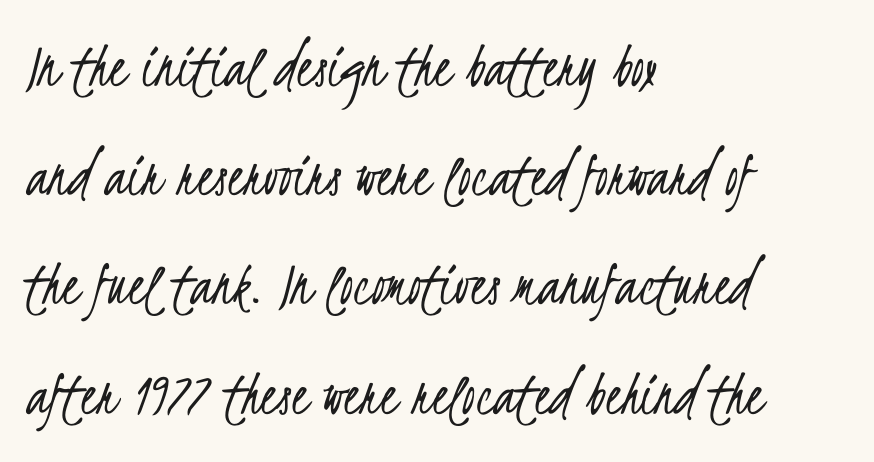
Casual observation: everything's shoved over to the left. The space beneath each line is pristine and unruled. The rendering shows plain stroke endings on the letterforms — a sans-serif design. The rendering uses natural spacing where letterforms have individual widths.
